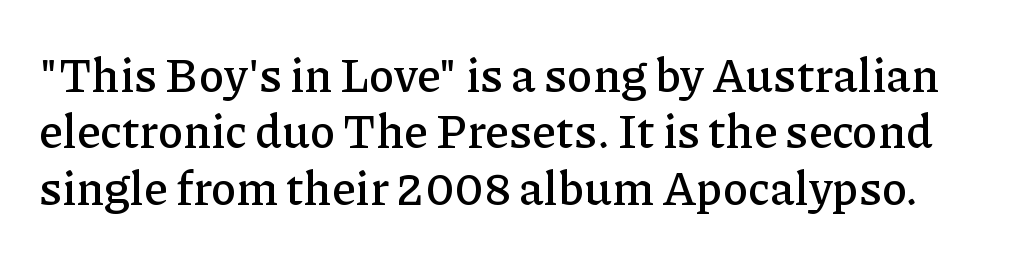
{"serif": "yes", "italic": "no", "width": "normal", "stroke_contrast": "low", "x_height": "medium", "monospaced": "no", "underline": "no", "line_spacing_ratio": 1.2, "letter_spacing": "normal", "letter_spacing_em": 0.0, "glyph_px": 47}
